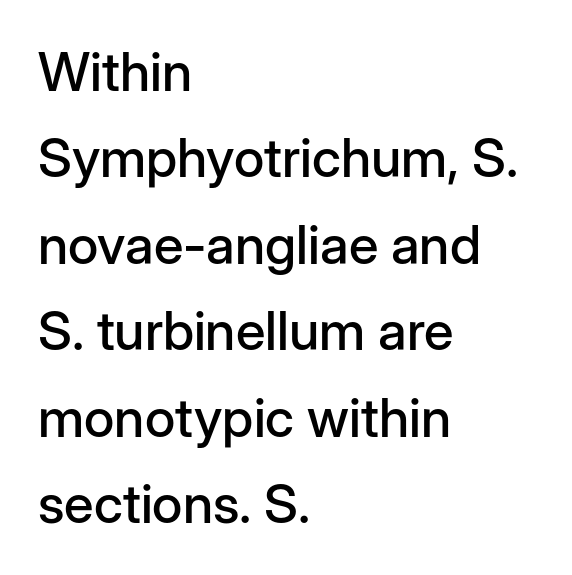
Q: Is the text italic (slanted)? A: No, it is upright.
Q: Is the typeface a serif or a sans-serif typeface? A: Sans-serif.
Q: Is the text underlined? A: No.
Q: How is the paragraph aligned? A: Left-aligned.
Q: Is the spacing between letters normal or unusually wide? A: Normal.
Q: Is the spacing between lines tight, normal or loose? A: Normal.
Q: Width (condensed, normal, or wide)? A: Normal.
Q: Stroke contrast? A: Low.
Q: x-height? A: Medium.
Q: Monospaced? A: No.
